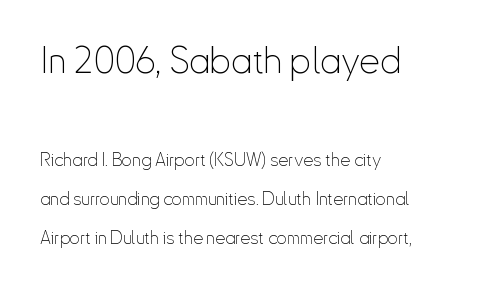
The horizontal fit of the characters is conventional and even. The strokes carry an ordinary text weight at most. The text was rendered using a sans face with plain stroke endings. Varying glyph widths throughout — classic text-font behaviour.
